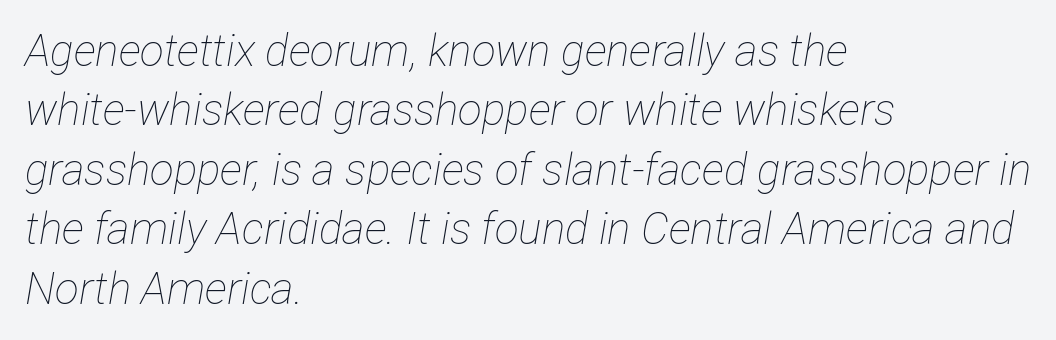
Q: Is the text bold? A: No.
Q: Is the text italic (slanted)? A: Yes, it leans right by about 12 degrees.
Q: Is the text underlined? A: No.
Q: How is the paragraph aligned? A: Left-aligned.
Q: Is the spacing between letters normal or unusually wide? A: Normal.
Q: Is the spacing between lines tight, normal or loose? A: Normal.
Q: Width (condensed, normal, or wide)? A: Condensed.
Q: Stroke contrast? A: Low.
Q: x-height? A: Medium.
Q: Monospaced? A: No.
